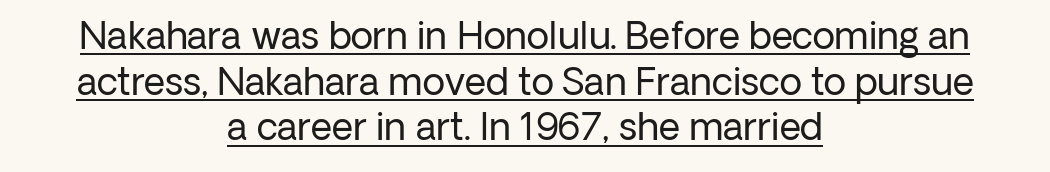
The image shows 37 px regular-weight sans-serif type, upright; set centered, line spacing 1.23x, normal letter spacing, underlined; low stroke contrast and a medium x-height.
